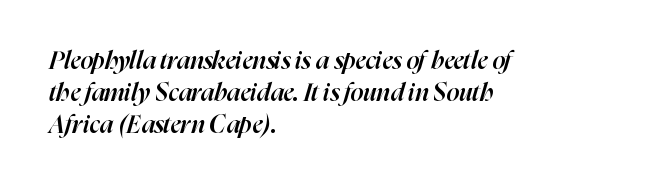
{"italic": "yes", "lean": "right", "slant_degrees": 16, "bold": "semi", "underline": "no", "align": "left", "line_spacing": "normal", "line_spacing_ratio": 1.29, "letter_spacing": "normal", "letter_spacing_em": 0.0, "glyph_px": 25}
